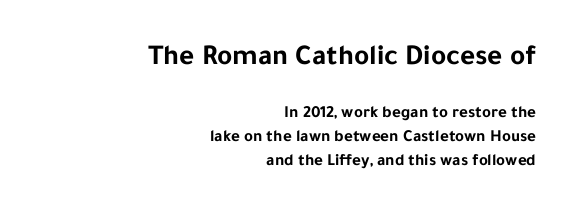
Font category for this specimen: sans-serif. Does the leading feel generous? No, just average. Does the lettering tilt? It doesn't — this is upright. The earlier block is typeset at a bigger size than the later block. This sample uses plain, unmodified letter spacing. Plenty of ink on the page — the face is bold.
